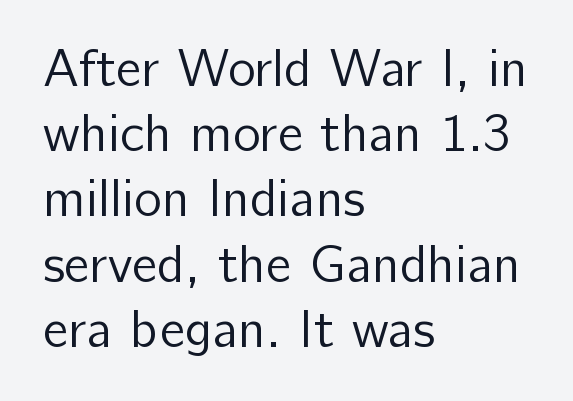
The weight tops out at a normal text grade. The lettering stays uniformly vertical, giving the passage a roman look. The foot of each line stays bare and open. Note the varied advance widths — an 'i' is clearly narrower than an 'm'. Nope, no serifs anywhere on these letters. The face used here is rendered with its standard letterfit.
